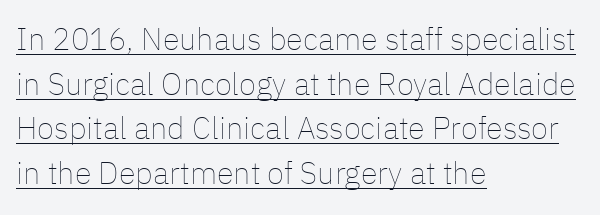
Q: Is the text bold? A: No.
Q: Is the text italic (slanted)? A: No, it is upright.
Q: Is the text underlined? A: Yes.
Q: How is the paragraph aligned? A: Left-aligned.
Q: Is the spacing between letters normal or unusually wide? A: Normal.
Q: Is the spacing between lines tight, normal or loose? A: Normal.
Q: Width (condensed, normal, or wide)? A: Normal.
Q: Stroke contrast? A: Low.
Q: x-height? A: Medium.
Q: Monospaced? A: No.
